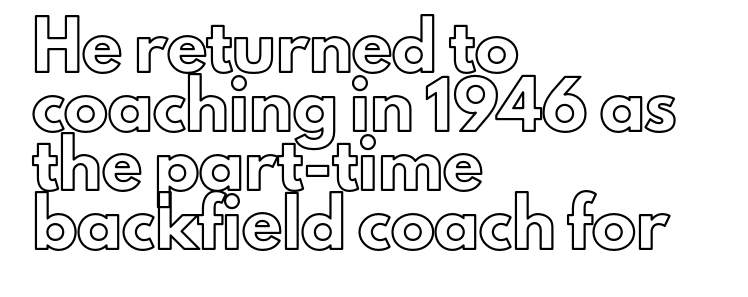
{"italic": "no", "width": "normal", "x_height": "small", "monospaced": "no", "underline": "no", "align": "left", "line_spacing": "normal", "line_spacing_ratio": 1.34, "letter_spacing": "normal", "letter_spacing_em": 0.0, "glyph_px": 44}
